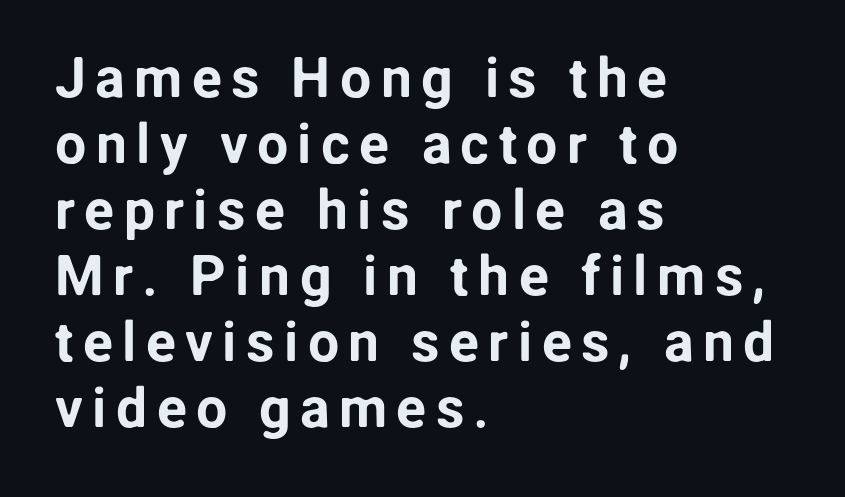
Q: Is the text italic (slanted)? A: No, it is upright.
Q: Is the typeface a serif or a sans-serif typeface? A: Sans-serif.
Q: Is the text underlined? A: No.
Q: How is the paragraph aligned? A: Left-aligned.
Q: Width (condensed, normal, or wide)? A: Normal.
Q: Stroke contrast? A: Low.
Q: x-height? A: Medium.
Q: Monospaced? A: No.
